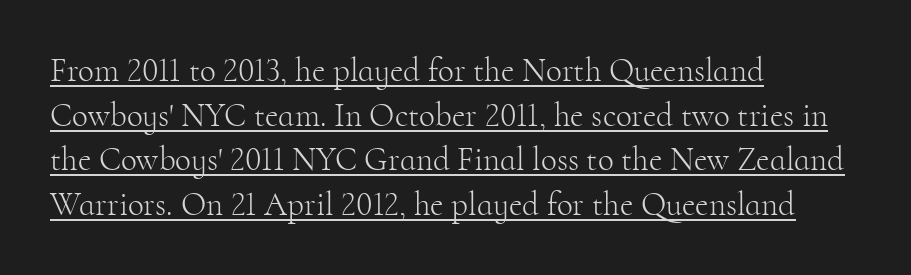
Italic? Not at all — the glyphs are vertical. Reading down the block, your eye returns to a fixed left position each line. Somebody hit Ctrl+U on this one — the words are underlined. Stroke terminals: seriffed. Varying glyph widths throughout — classic text-font behaviour. Line spacing here is normal.
